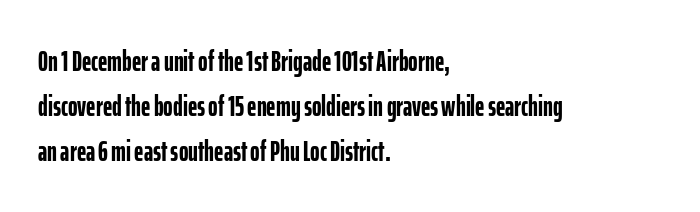
{"serif": "no", "italic": "no", "bold": "yes", "weight": "semibold", "width": "condensed", "stroke_contrast": "low", "x_height": "medium", "monospaced": "no", "underline": "no", "align": "left", "line_spacing": "normal", "line_spacing_ratio": 1.55, "letter_spacing": "normal", "letter_spacing_em": 0.0, "glyph_px": 29}
